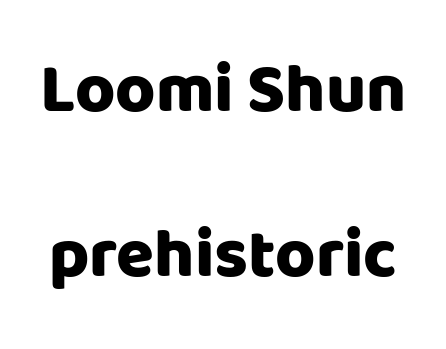
Q: Is the text bold? A: Yes.
Q: Is the text italic (slanted)? A: No, it is upright.
Q: Is the typeface a serif or a sans-serif typeface? A: Sans-serif.
Q: Is the text underlined? A: No.
Q: Is the spacing between letters normal or unusually wide? A: Normal.
Q: Is the spacing between lines tight, normal or loose? A: Loose.
Q: Width (condensed, normal, or wide)? A: Normal.
Q: Stroke contrast? A: Low.
Q: x-height? A: Large.
Q: Monospaced? A: No.
